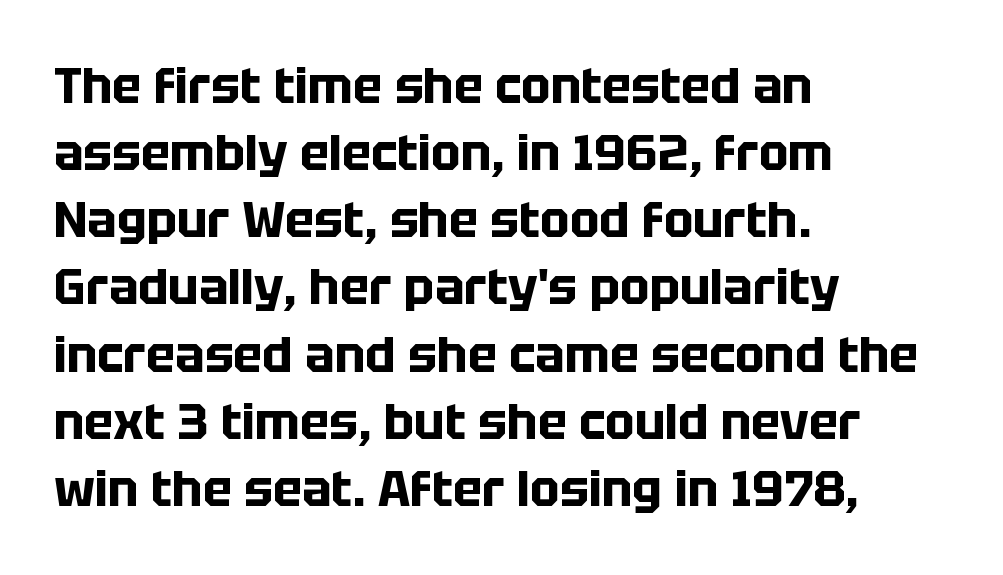
{"serif": "no", "italic": "no", "bold": "yes", "weight": "bold", "width": "normal", "stroke_contrast": "low", "x_height": "large", "monospaced": "no", "underline": "no", "align": "left", "line_spacing": "normal", "line_spacing_ratio": 1.37, "letter_spacing": "normal", "letter_spacing_em": 0.0, "glyph_px": 49}
